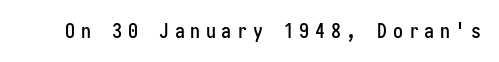
The glyphs are unaccompanied by any horizontal stroke below them. Italic? Not at all — the glyphs are vertical. Characters follow at a spacing far wider than the type designer built in.
